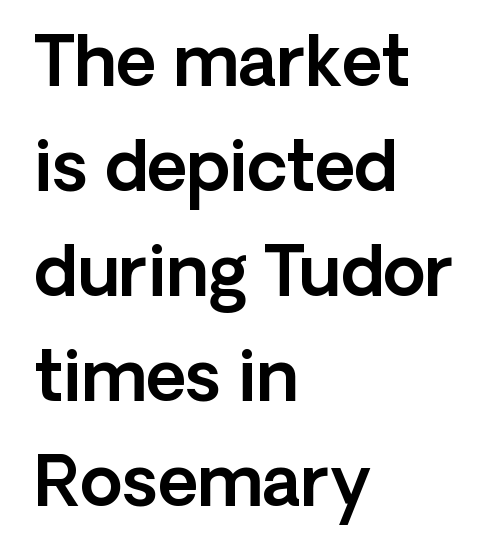
Q: Is the text italic (slanted)? A: No, it is upright.
Q: Is the typeface a serif or a sans-serif typeface? A: Sans-serif.
Q: Is the text underlined? A: No.
Q: How is the paragraph aligned? A: Left-aligned.
Q: Is the spacing between letters normal or unusually wide? A: Normal.
Q: Is the spacing between lines tight, normal or loose? A: Normal.
Q: Width (condensed, normal, or wide)? A: Normal.
Q: x-height? A: Medium.
Q: Monospaced? A: No.
